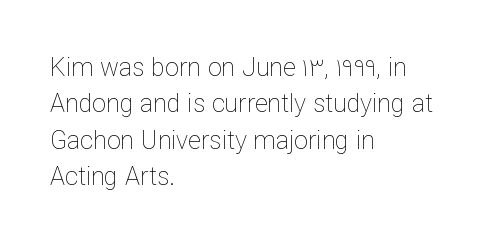
Q: Is the text bold? A: No.
Q: Is the text italic (slanted)? A: No, it is upright.
Q: Is the text underlined? A: No.
Q: How is the paragraph aligned? A: Left-aligned.
Q: Is the spacing between letters normal or unusually wide? A: Normal.
Q: Is the spacing between lines tight, normal or loose? A: Normal.
